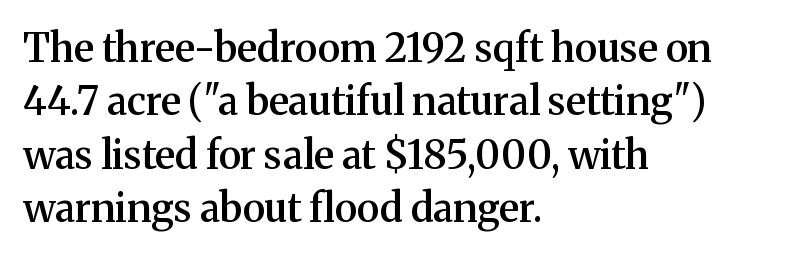
{"serif": "yes", "italic": "no", "bold": "semi", "weight": "semibold", "width": "normal", "stroke_contrast": "medium", "x_height": "medium", "monospaced": "no", "underline": "no", "align": "left", "line_spacing": "normal", "line_spacing_ratio": 1.37, "letter_spacing": "normal", "letter_spacing_em": 0.0, "glyph_px": 39}
